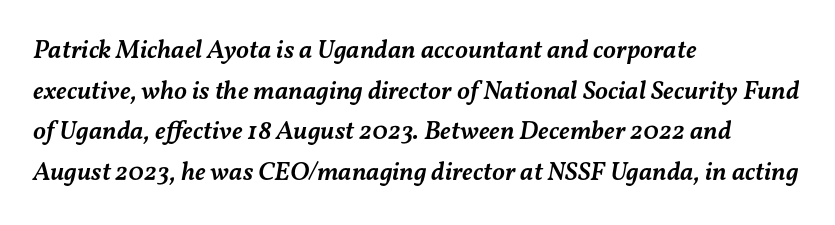
Weight check: semibold — heavier than regular, not quite bold. Each row of text sits above clean, open space. If you drew a ruler down the left edge, every line would touch it. Characters follow at the spacing the type designer built in.
